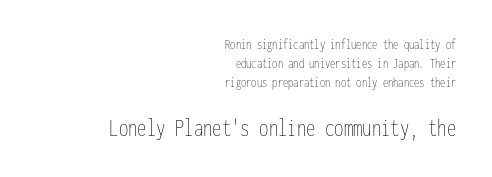
The block sitting lower on the canvas is the one with enlarged characters. The weight tops out at a normal text grade. Upright lettering throughout. The string is rendered with underlining switched off.
